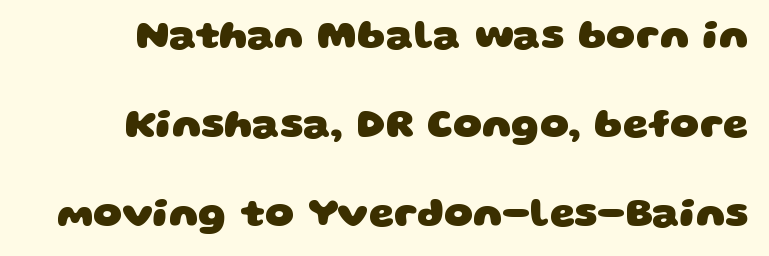
Q: Is the text bold? A: Yes.
Q: Is the typeface a serif or a sans-serif typeface? A: Sans-serif.
Q: Is the text underlined? A: No.
Q: Is the spacing between letters normal or unusually wide? A: Normal.
Q: Is the spacing between lines tight, normal or loose? A: Loose.
Q: Width (condensed, normal, or wide)? A: Wide.
Q: Stroke contrast? A: Low.
Q: x-height? A: Large.
Q: Monospaced? A: No.
